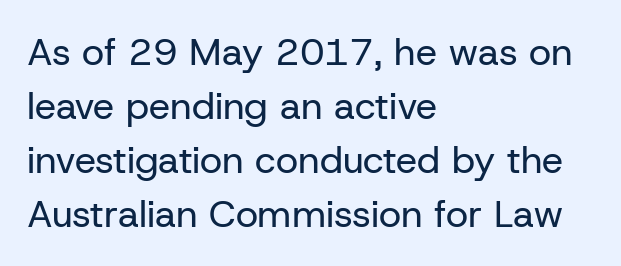
Is this a fixed-width face? No — the glyphs have proportional, varying widths. A clean baseline with only descenders dipping below it. The type is set solid horizontally, with unmodified tracking. Weight: regular or lighter.
